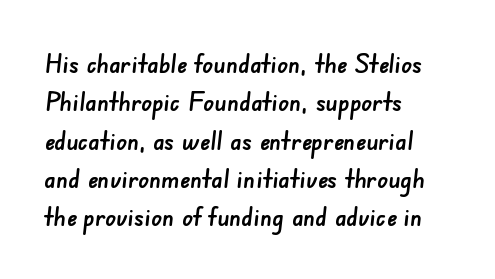
{"underline": "no", "align": "left", "line_spacing": "normal", "line_spacing_ratio": 1.42, "letter_spacing": "normal", "letter_spacing_em": 0.0, "glyph_px": 27}
